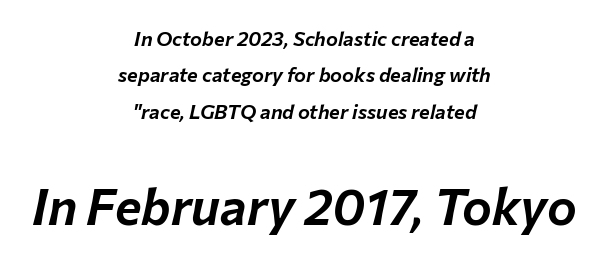
The image shows 50 px text type, italic (leaning right); set centered, line spacing 1.82x, normal letter spacing, not underlined; the second (bottom) block is 2.5x larger; low stroke contrast and a medium x-height.
